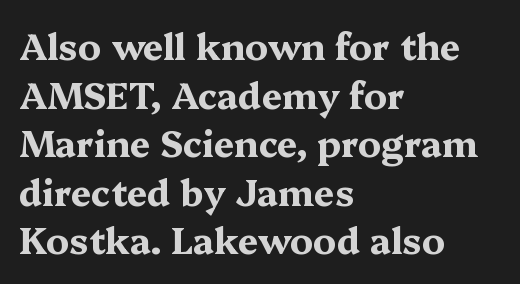
Q: Is the text bold? A: Yes.
Q: Is the text italic (slanted)? A: No, it is upright.
Q: Is the typeface a serif or a sans-serif typeface? A: Serif.
Q: Is the text underlined? A: No.
Q: How is the paragraph aligned? A: Left-aligned.
Q: Is the spacing between letters normal or unusually wide? A: Normal.
Q: Is the spacing between lines tight, normal or loose? A: Normal.
Q: Width (condensed, normal, or wide)? A: Wide.
Q: Stroke contrast? A: Medium.
Q: x-height? A: Medium.
Q: Monospaced? A: No.
